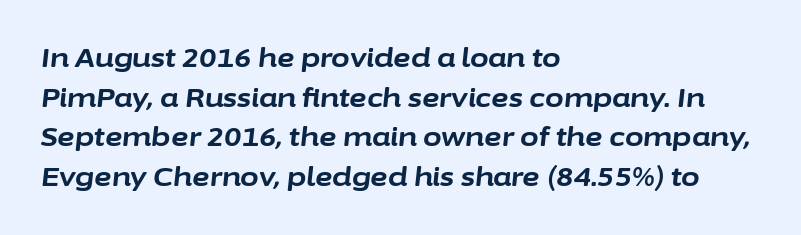
Q: Is the text bold? A: Yes.
Q: Is the text italic (slanted)? A: Yes, it leans right by about 6 degrees.
Q: Is the text underlined? A: No.
Q: How is the paragraph aligned? A: Left-aligned.
Q: Is the spacing between letters normal or unusually wide? A: Normal.
Q: Is the spacing between lines tight, normal or loose? A: Normal.
